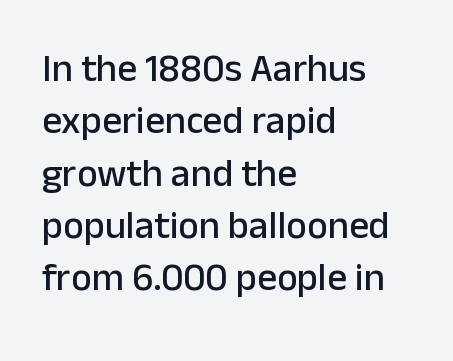
{"serif": "no", "italic": "no", "width": "normal", "stroke_contrast": "low", "x_height": "medium", "monospaced": "no", "underline": "no", "align": "left", "line_spacing": "normal", "line_spacing_ratio": 1.34, "letter_spacing": "normal", "letter_spacing_em": 0.0, "glyph_px": 39}
